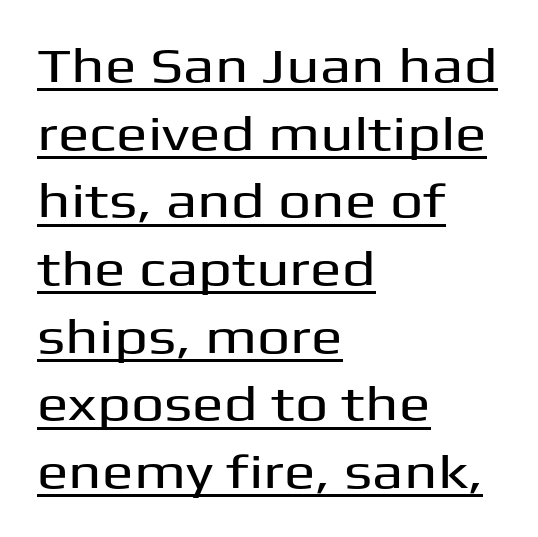
The letters advance in unequal steps, a hallmark of proportional type. The string is rendered with underlining switched on. Tracking value appears to be zero — textbook default spacing. Examine the stroke ends and you'll find no serifs. Regarding leading, the lines here are spaced in the standard way. Left-aligned paragraph, ragged on the right.
